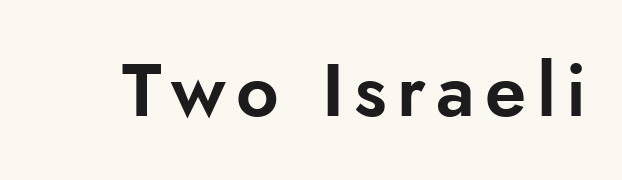
The image shows 74 px sans-serif type, upright; set not underlined; low stroke contrast and a small x-height.
